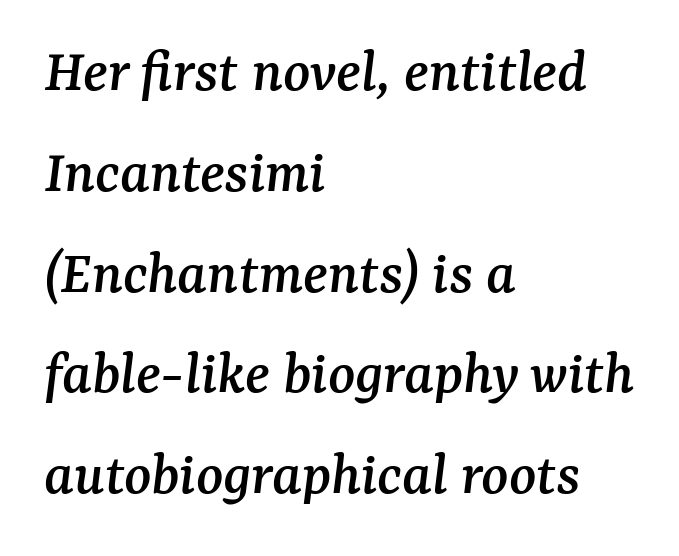
The image shows 63 px serif type, italic (leaning right); set left-aligned, normal line spacing (1.6x), normal letter spacing, not underlined; medium stroke contrast and a medium x-height.
